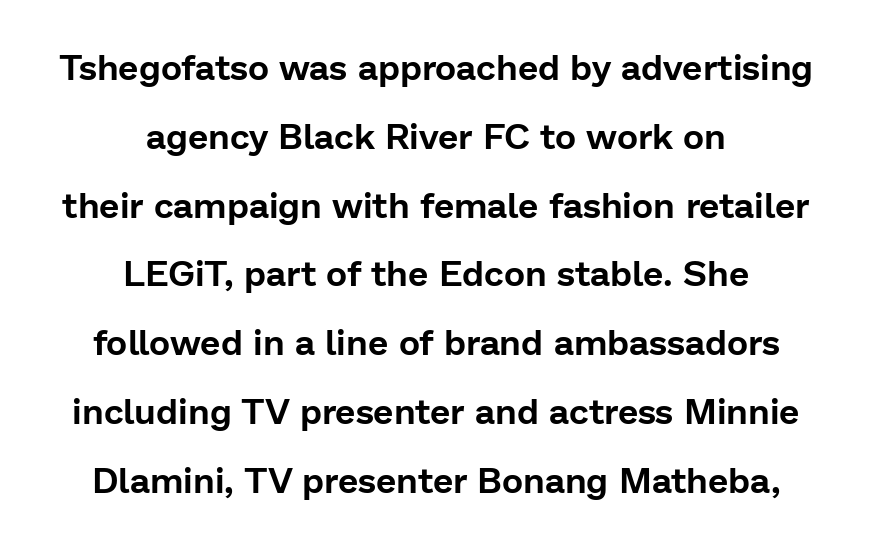
Proportional: the letters do not fall into vertical columns. Check the space under the baseline: it is left empty. I'd call this a sans setting — the letters go barefoot. Spacing between characters is what you'd get straight out of the box.
